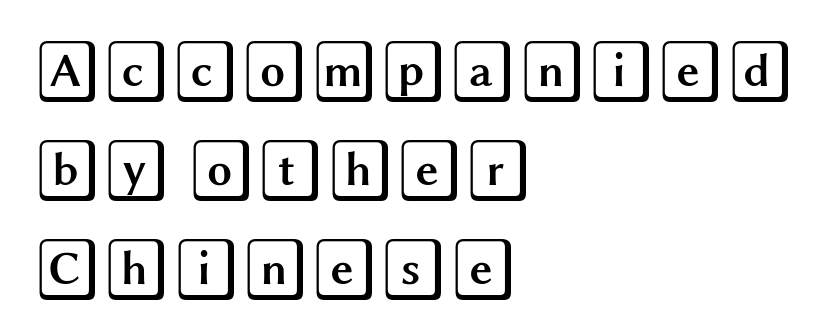
{"italic": "no", "width": "wide", "x_height": "large", "underline": "no", "align": "left", "line_spacing": "normal", "line_spacing_ratio": 1.57, "letter_spacing": "normal", "letter_spacing_em": 0.0, "glyph_px": 63}
